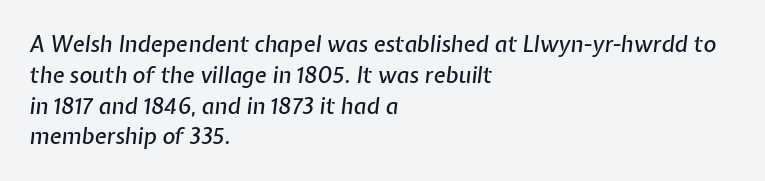
The image shows 22 px text type, italic (leaning right); set left-aligned, normal line spacing (1.4x), normal letter spacing, not underlined.
